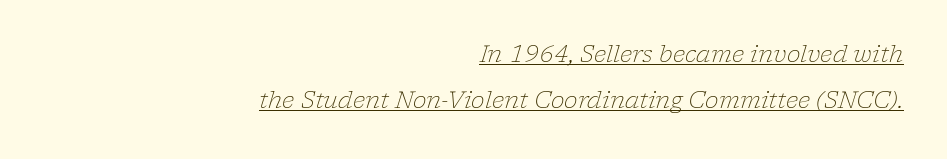
{"italic": "yes", "lean": "right", "slant_degrees": 17, "bold": "no", "underline": "yes", "align": "right", "line_spacing": "loose", "line_spacing_ratio": 2.02, "letter_spacing": "normal", "letter_spacing_em": 0.0, "glyph_px": 23}
